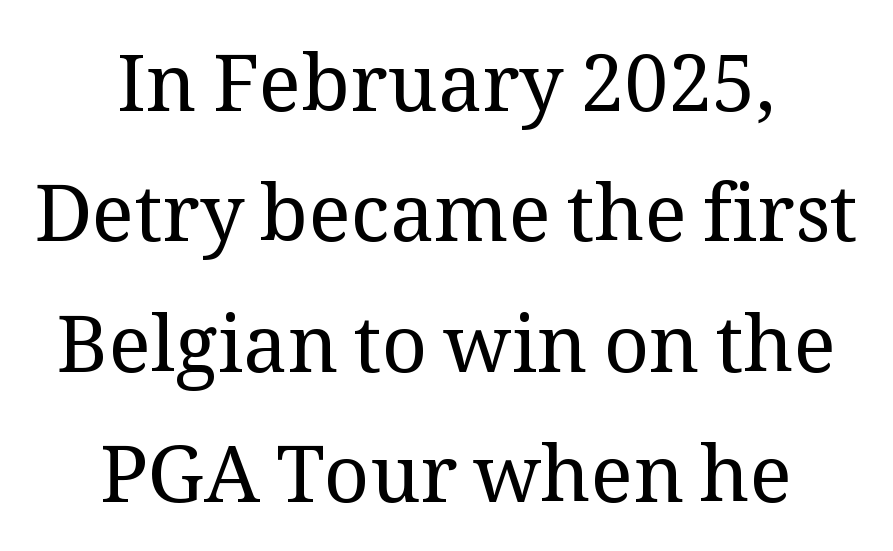
The image shows 79 px regular-weight serif type, upright; set centered, normal line spacing (1.65x), normal letter spacing, not underlined; medium stroke contrast and a medium x-height.
